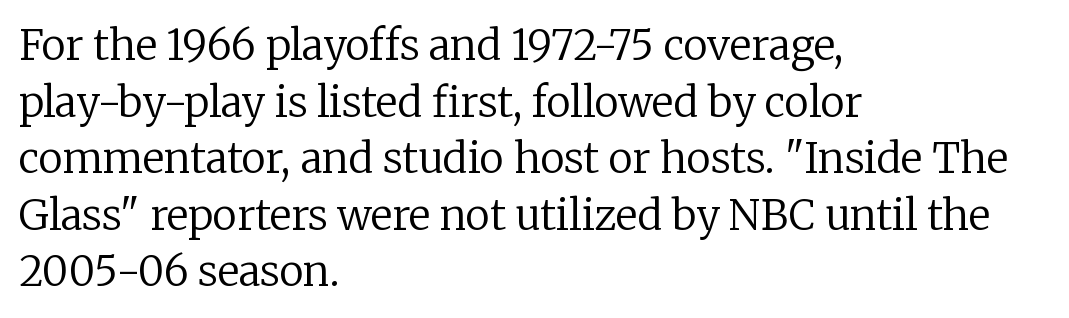
{"serif": "yes", "italic": "no", "bold": "no", "weight": "regular", "width": "normal", "stroke_contrast": "low", "x_height": "medium", "monospaced": "no", "underline": "no", "align": "left", "line_spacing": "normal", "line_spacing_ratio": 1.38, "letter_spacing": "normal", "letter_spacing_em": 0.0, "glyph_px": 41}
